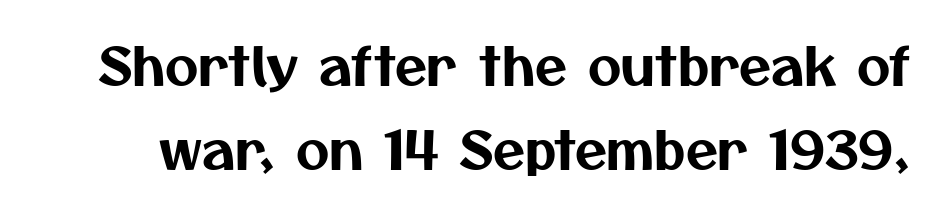
Q: Is the typeface a serif or a sans-serif typeface? A: Sans-serif.
Q: Is the text underlined? A: No.
Q: Is the spacing between letters normal or unusually wide? A: Normal.
Q: Is the spacing between lines tight, normal or loose? A: Normal.
Q: Width (condensed, normal, or wide)? A: Normal.
Q: Stroke contrast? A: Medium.
Q: x-height? A: Medium.
Q: Monospaced? A: No.
